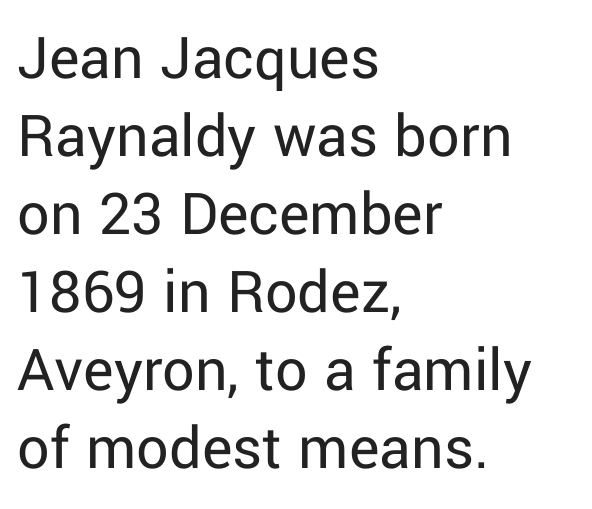
The tracking reads as untouched default to a designer's eye. Horizontally, the lines are justified to the leading edge only. Anything drawn beneath the words? Only blank space. The lettering holds an erect, upright posture throughout.
